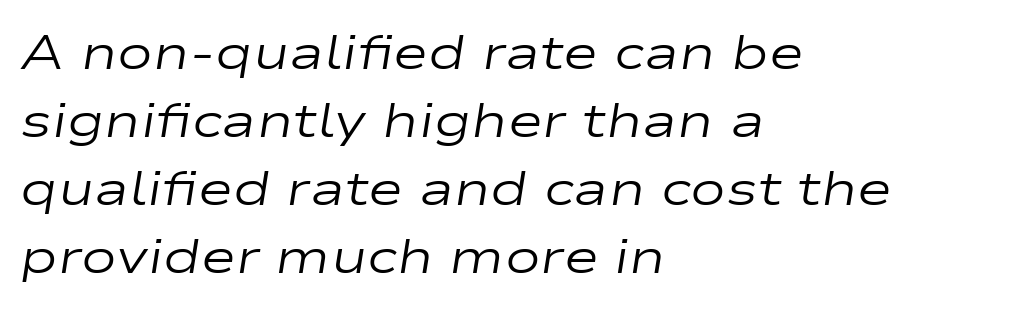
Q: Is the text bold? A: No.
Q: Is the text italic (slanted)? A: Yes, it leans right by about 9 degrees.
Q: Is the text underlined? A: No.
Q: How is the paragraph aligned? A: Left-aligned.
Q: Is the spacing between letters normal or unusually wide? A: Normal.
Q: Is the spacing between lines tight, normal or loose? A: Normal.
Q: Width (condensed, normal, or wide)? A: Wide.
Q: Stroke contrast? A: Low.
Q: x-height? A: Medium.
Q: Monospaced? A: No.
